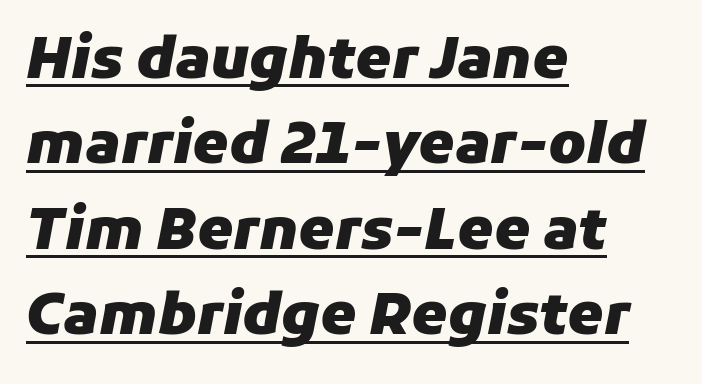
Every row of glyphs begins at an identical x-position on the left. The rendering uses a bold face; every stroke is thick and dark. Characters are canted at an angle relative to the baseline's perpendicular. The glyphs are accompanied by a horizontal stroke just below them.
